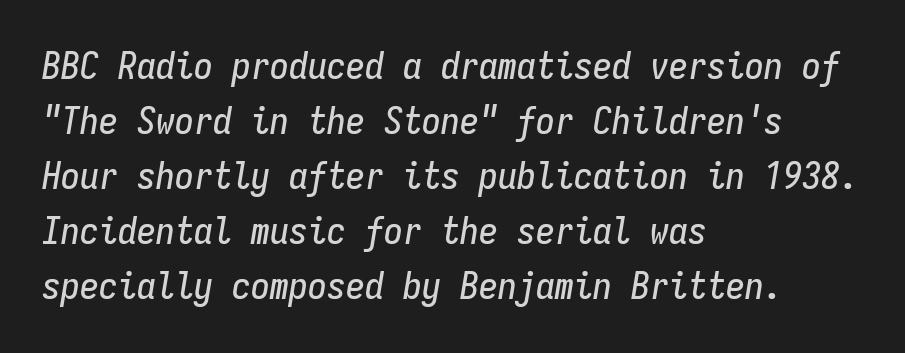
Slanted lettering throughout. Caption: standard tracking, unaltered. The strip under each line holds only bare page. The passage shown stacks its lines at a standard gap. Left-aligned paragraph, ragged on the right.
